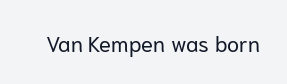
{"italic": "no", "bold": "no", "underline": "no", "letter_spacing": "normal", "letter_spacing_em": 0.0, "glyph_px": 22}
